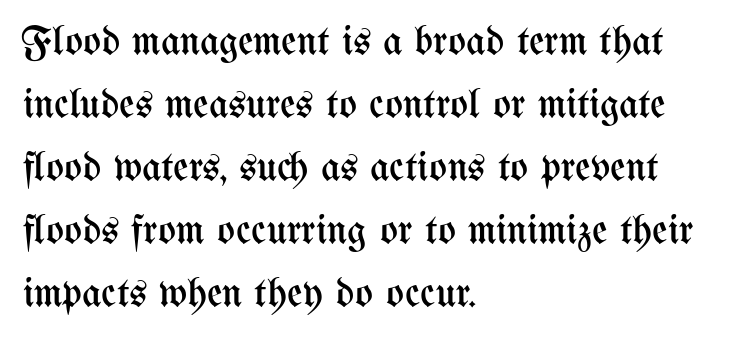
{"italic": "no", "bold": "no", "weight": "regular", "width": "condensed", "stroke_contrast": "medium", "x_height": "medium", "monospaced": "no", "underline": "no", "align": "left", "line_spacing": "normal", "line_spacing_ratio": 1.5, "letter_spacing": "normal", "letter_spacing_em": 0.0, "glyph_px": 42}
